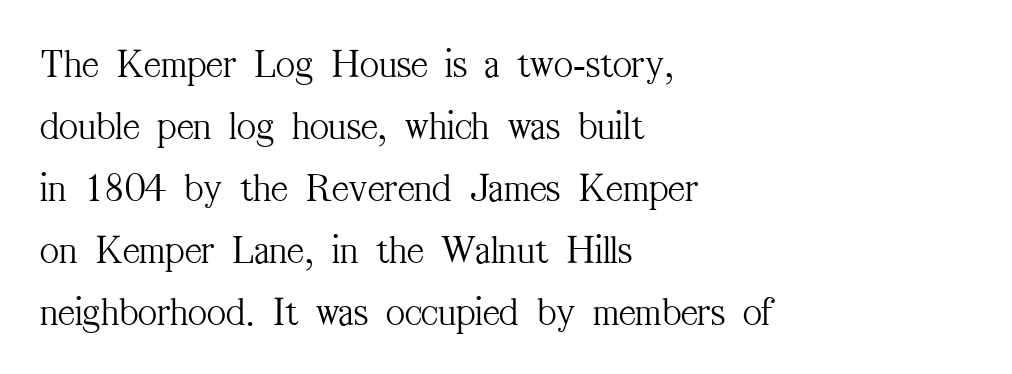
{"serif": "yes", "italic": "no", "bold": "no", "weight": "light", "width": "condensed", "stroke_contrast": "medium", "x_height": "medium", "monospaced": "no", "underline": "no", "align": "left", "line_spacing": "normal", "line_spacing_ratio": 1.51, "letter_spacing": "normal", "letter_spacing_em": 0.0, "glyph_px": 41}
